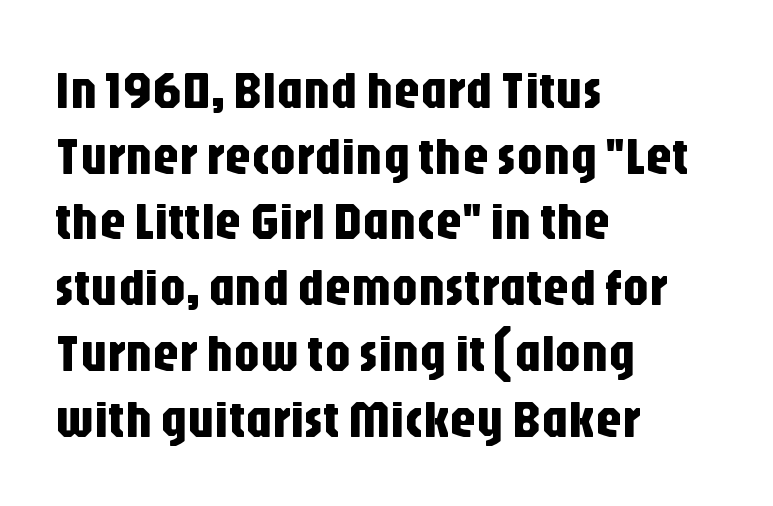
Q: Is the text italic (slanted)? A: No, it is upright.
Q: Is the typeface a serif or a sans-serif typeface? A: Sans-serif.
Q: Is the text underlined? A: No.
Q: How is the paragraph aligned? A: Left-aligned.
Q: Is the spacing between letters normal or unusually wide? A: Normal.
Q: Width (condensed, normal, or wide)? A: Condensed.
Q: Stroke contrast? A: Low.
Q: x-height? A: Large.
Q: Monospaced? A: No.
